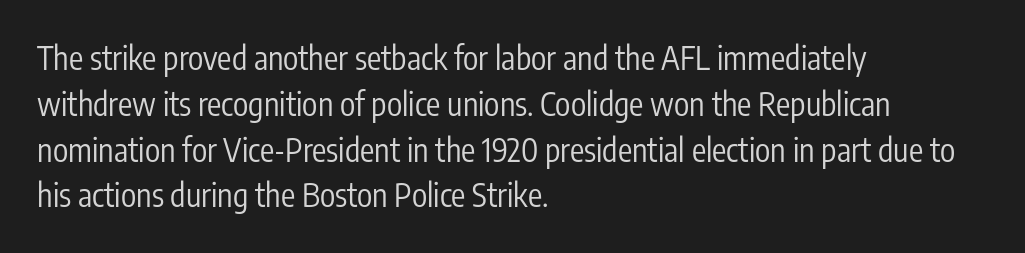
The image shows 32 px regular-weight, condensed sans-serif type, upright; set left-aligned, normal line spacing (1.43x), normal letter spacing, not underlined; low stroke contrast and a medium x-height.
